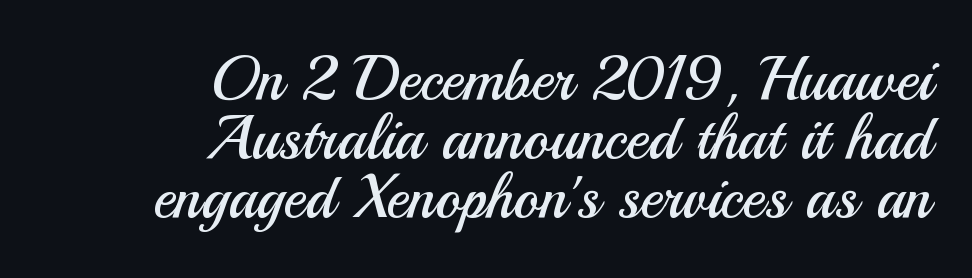
Honestly, the rows look squashed on top of each other. This rendering employs a face without finishing strokes, i.e., a sans-serif. These lines are rendered in a variable-pitch font. The baseline area is clear. Weight: regular or lighter.
